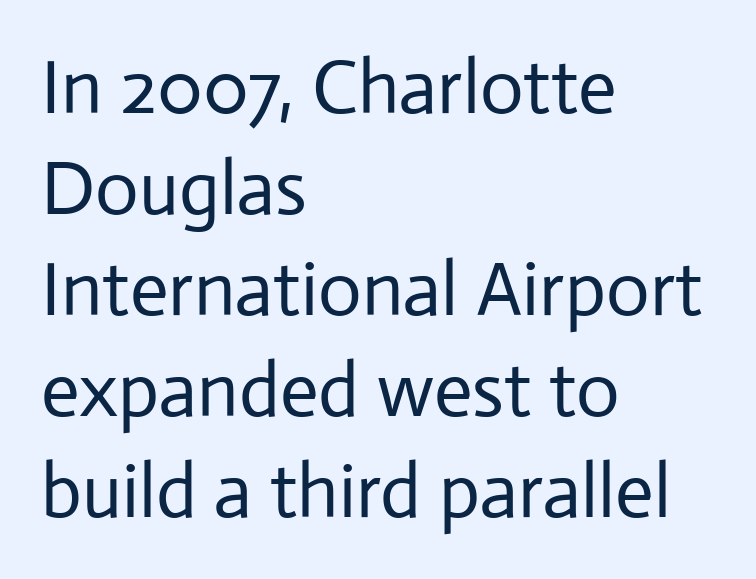
{"serif": "no", "italic": "no", "bold": "no", "weight": "regular", "width": "normal", "stroke_contrast": "low", "x_height": "medium", "monospaced": "no", "underline": "no", "align": "left", "line_spacing": "normal", "line_spacing_ratio": 1.33, "letter_spacing": "normal", "letter_spacing_em": 0.0, "glyph_px": 76}
